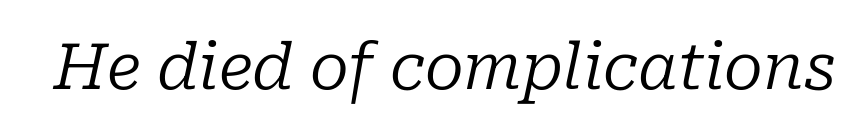
The image shows 64 px regular-weight serif type, italic (leaning right); set normal letter spacing, not underlined; low stroke contrast and a medium x-height.
